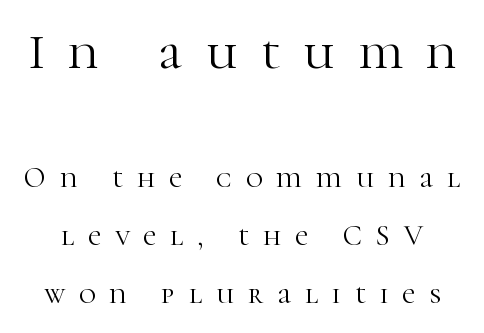
The image shows 50 px light serif type, upright; set loose line spacing (1.99x), unusually wide letter spacing (+0.48 em), not underlined; the first (top) block is 1.72x larger; high stroke contrast and a medium x-height.
